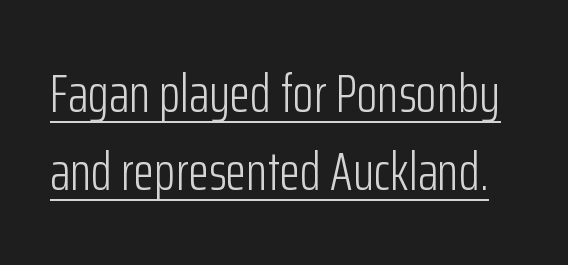
Q: Is the text bold? A: No.
Q: Is the text italic (slanted)? A: No, it is upright.
Q: Is the typeface a serif or a sans-serif typeface? A: Sans-serif.
Q: Is the text underlined? A: Yes.
Q: Is the spacing between letters normal or unusually wide? A: Normal.
Q: Is the spacing between lines tight, normal or loose? A: Normal.
Q: Width (condensed, normal, or wide)? A: Condensed.
Q: Stroke contrast? A: Low.
Q: x-height? A: Medium.
Q: Monospaced? A: No.
